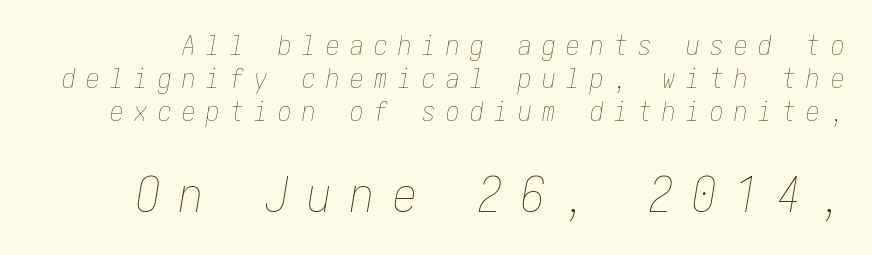
The image shows 48 px thin, condensed type, italic (leaning right); set line spacing 1.22x, unusually wide letter spacing (+0.39 em), not underlined; the second (bottom) block is 1.78x larger; low stroke contrast and a medium x-height.
